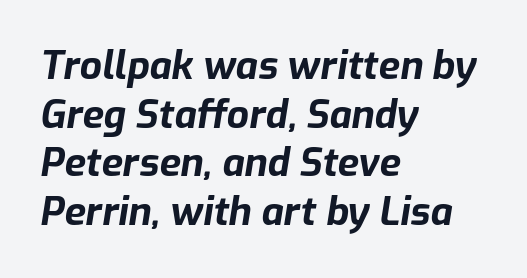
Q: Is the text bold? A: Yes.
Q: Is the text italic (slanted)? A: Yes, it leans right by about 9 degrees.
Q: Is the text underlined? A: No.
Q: How is the paragraph aligned? A: Left-aligned.
Q: Is the spacing between letters normal or unusually wide? A: Normal.
Q: Is the spacing between lines tight, normal or loose? A: Normal.
Q: Width (condensed, normal, or wide)? A: Normal.
Q: Stroke contrast? A: Low.
Q: x-height? A: Medium.
Q: Monospaced? A: No.
